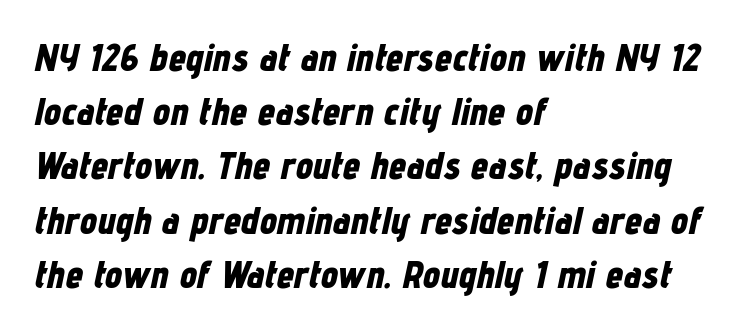
Tall strokes in this sample are angled rather than plumb. Thick stems and heavy bowls — unmistakably bold. Note the varied advance widths — an 'i' is clearly narrower than an 'm'. Each row of text sits above clean, open space. Notice how the passage keeps a crisp vertical edge on the left only. Successive baselines arrive at the customary interval.
